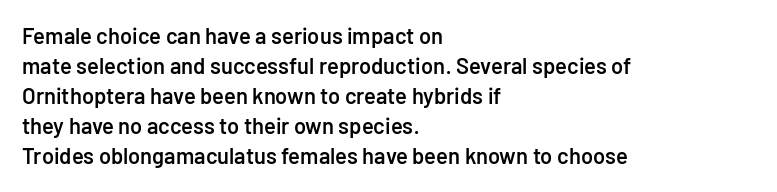
{"italic": "no", "bold": "semi", "underline": "no", "align": "left", "line_spacing": "normal", "line_spacing_ratio": 1.36, "letter_spacing": "normal", "letter_spacing_em": 0.0, "glyph_px": 22}
